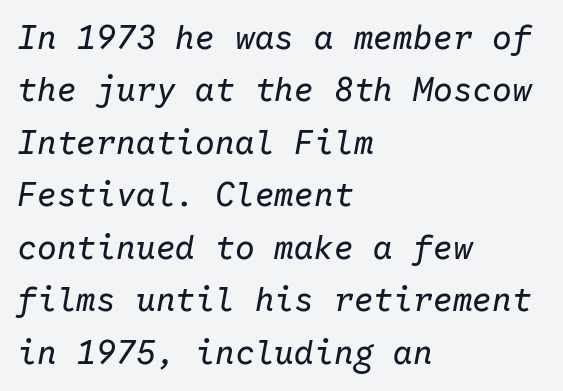
Stem width sits at or under what a default text font uses. Does extra space separate the letters? No, they use regular spacing. Is the block centered? No — it sits flush against the left margin. Does the leading feel generous? No, just average. The letters march in equal steps, a hallmark of fixed-pitch type.
